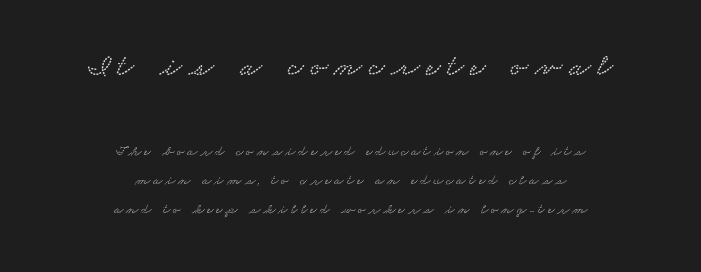
Q: Is the typeface a serif or a sans-serif typeface? A: Serif.
Q: Is the text underlined? A: No.
Q: How is the paragraph aligned? A: Centered.
Q: Is the spacing between letters normal or unusually wide? A: Unusually wide.
Q: Is the spacing between lines tight, normal or loose? A: Loose.
Q: Which block of text is set in a larger size, the first (top) or the second (bottom)? A: The first (top) one.
Q: Width (condensed, normal, or wide)? A: Wide.
Q: Stroke contrast? A: Low.
Q: x-height? A: Small.
Q: Monospaced? A: No.
